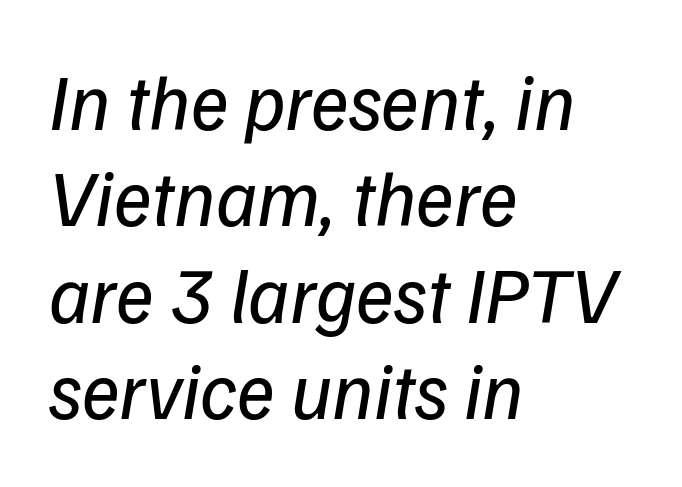
The image shows 79 px regular-weight sans-serif type; set left-aligned, line spacing 1.22x, normal letter spacing, not underlined; low stroke contrast and a medium x-height.
